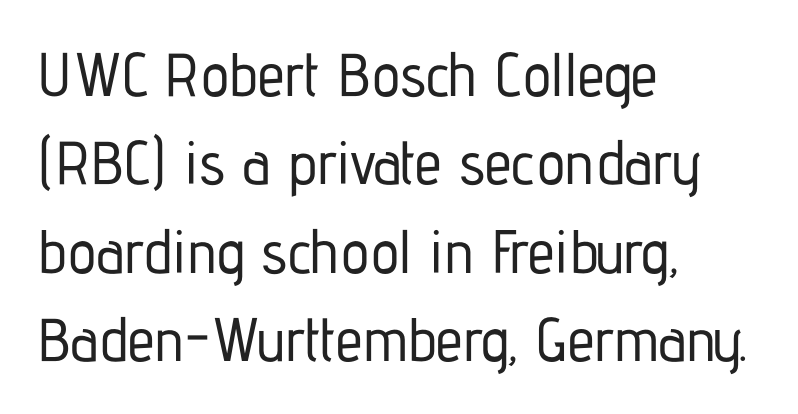
{"serif": "no", "italic": "no", "width": "condensed", "stroke_contrast": "low", "x_height": "medium", "monospaced": "no", "underline": "no", "align": "left", "line_spacing": "normal", "line_spacing_ratio": 1.45, "letter_spacing": "normal", "letter_spacing_em": 0.0, "glyph_px": 61}
